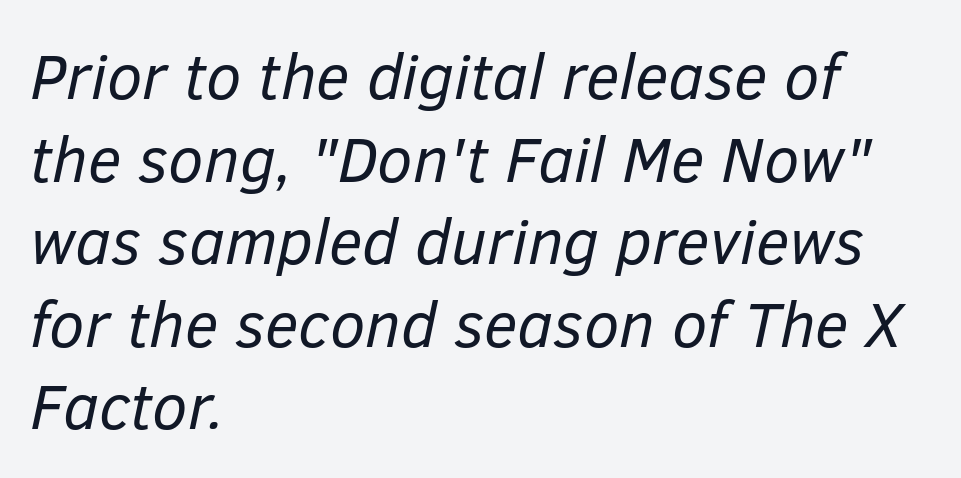
A normal amount of white space separates one row of letters from the next. Characters are canted at an angle relative to the baseline's perpendicular. Caption: multi-line text, flush left, ragged right. The type is set solid horizontally, with unmodified tracking.
